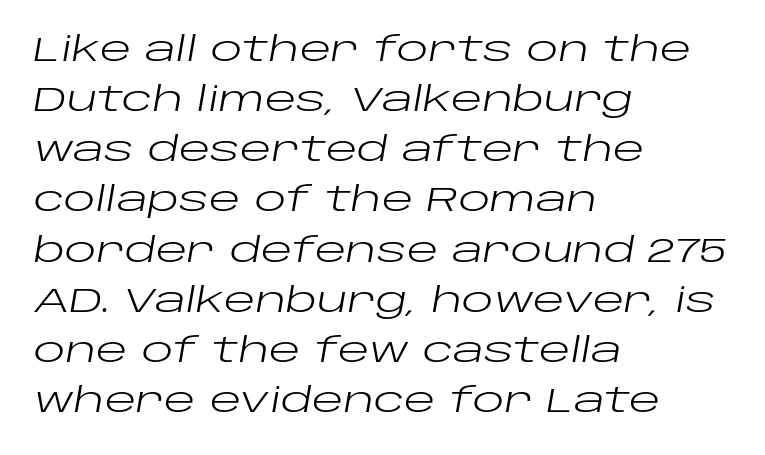
This reads as an unemphasized weight, regular at the heaviest. There is no visible air inserted between adjacent glyphs. Beneath every word, the page is bare. Is the type slanted? Yes — the strokes lean at a clear angle.
